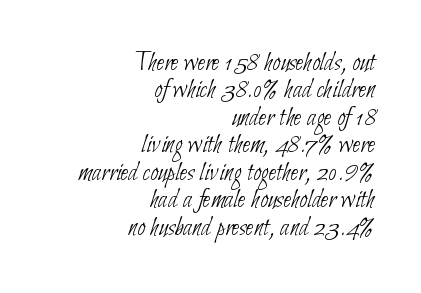
The image shows 28 px thin, condensed sans-serif type; set right-aligned, tight line spacing (0.98x), normal letter spacing, not underlined; low stroke contrast and a small x-height.
